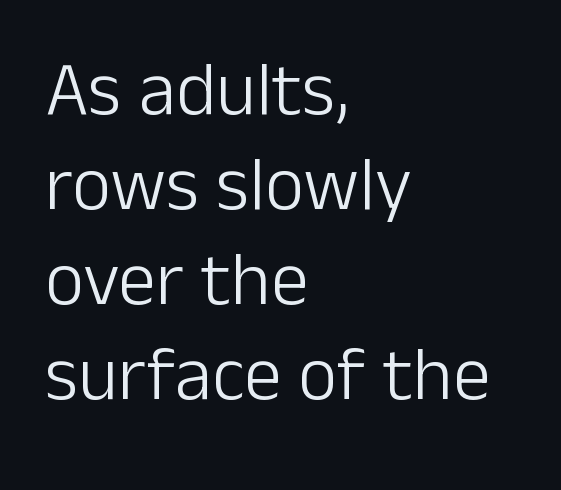
{"serif": "no", "italic": "no", "bold": "no", "weight": "light", "width": "normal", "stroke_contrast": "low", "x_height": "medium", "monospaced": "no", "underline": "no", "align": "left", "line_spacing": "normal", "line_spacing_ratio": 1.25, "letter_spacing": "normal", "letter_spacing_em": 0.0, "glyph_px": 76}
